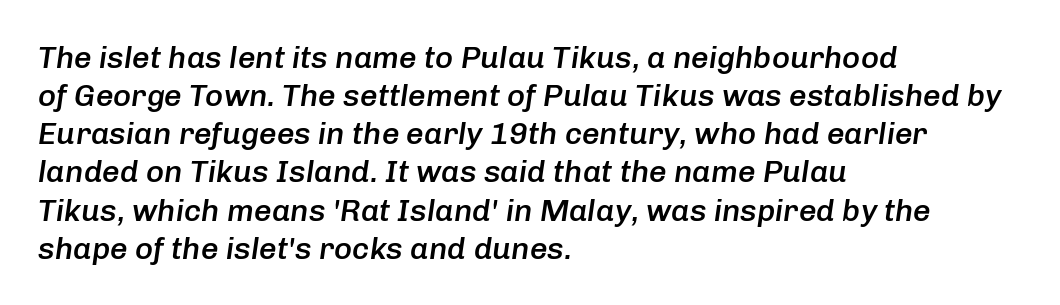
An italicized treatment has been applied to the whole sample. Think of a printed novel: that variable character pitch is what you see here. Caption: standard tracking, unaltered. Bare-footed words on every line. Alignment: flush left. Its strokes are somewhat broadened, the hallmark of semibold type.
